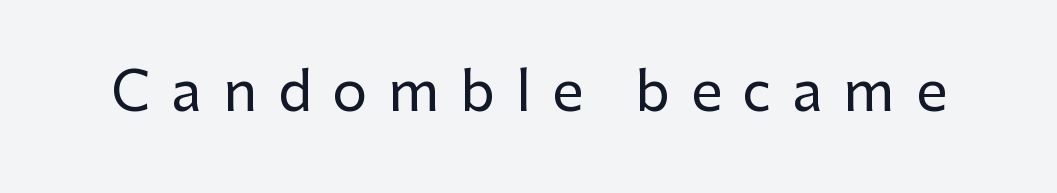
Short note: letters widely spaced. Rule under the text: the space is simply empty. In terms of letterform style, serifs are entirely absent. Spacing verdict: proportional, widths tailored to each character.
